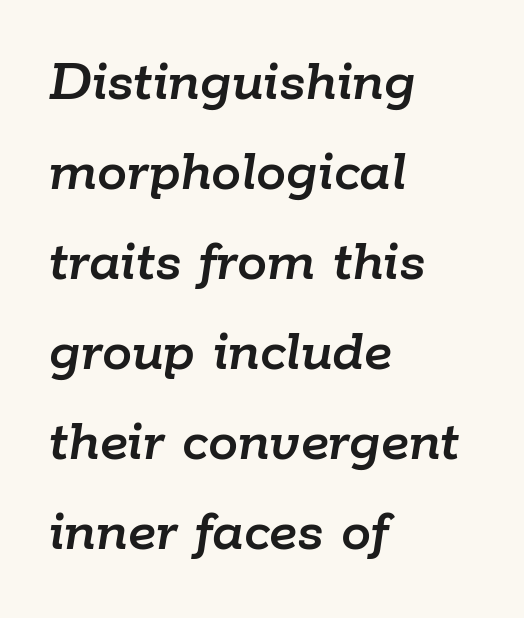
{"italic": "yes", "lean": "right", "slant_degrees": 9, "width": "normal", "stroke_contrast": "low", "x_height": "medium", "monospaced": "no", "underline": "no", "align": "left", "line_spacing": "normal", "line_spacing_ratio": 1.5, "letter_spacing": "normal", "letter_spacing_em": 0.0, "glyph_px": 60}
